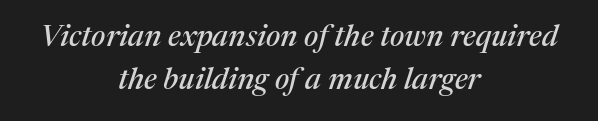
{"serif": "yes", "italic": "yes", "lean": "right", "slant_degrees": 17, "width": "normal", "stroke_contrast": "medium", "x_height": "medium", "monospaced": "no", "underline": "no", "align": "center", "line_spacing": "normal", "line_spacing_ratio": 1.45, "letter_spacing": "normal", "letter_spacing_em": 0.0, "glyph_px": 30}
